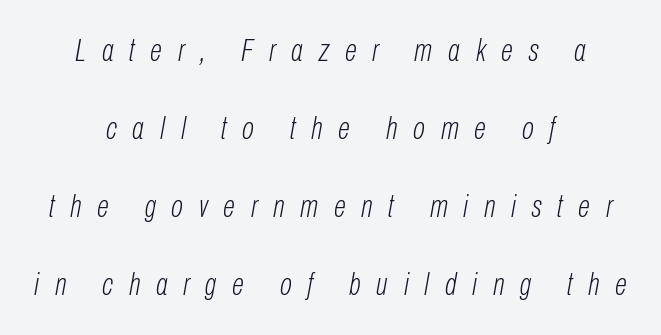
Notice how the passage keeps no hard edge, just a central spine. Bold? No — there's no thickening of the strokes. The passage shown is typed in a proportional face where columns would drift. Glance below the letters and you will spot only blank space. In terms of leading, this rendering errs on the spacious side. Inter-character spacing is expanded well beyond the font's built-in metrics.
